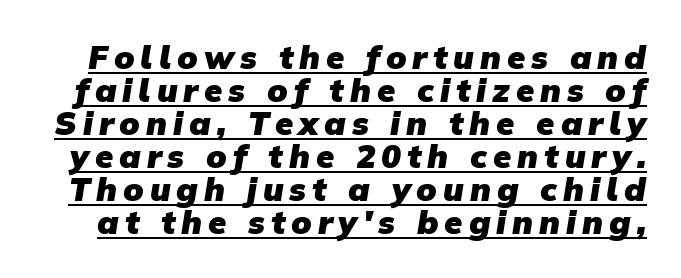
Q: Is the text bold? A: Yes.
Q: Is the typeface a serif or a sans-serif typeface? A: Sans-serif.
Q: Is the text underlined? A: Yes.
Q: Is the spacing between lines tight, normal or loose? A: Tight.
Q: Width (condensed, normal, or wide)? A: Normal.
Q: Stroke contrast? A: Low.
Q: x-height? A: Medium.
Q: Monospaced? A: No.
